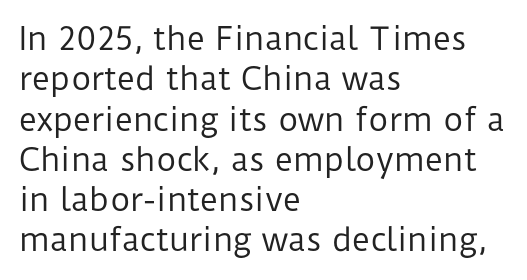
Descender tails drop into unmarked territory. Is the block centered? No — it sits flush against the left margin. You can tell it's not italic because the verticals are truly vertical. Do the characters align in a grid? No, the font is proportional.
